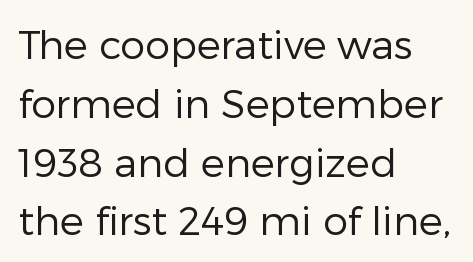
The image shows 40 px regular-weight sans-serif type, upright; set left-aligned, normal line spacing (1.47x), normal letter spacing, not underlined; low stroke contrast and a medium x-height.
